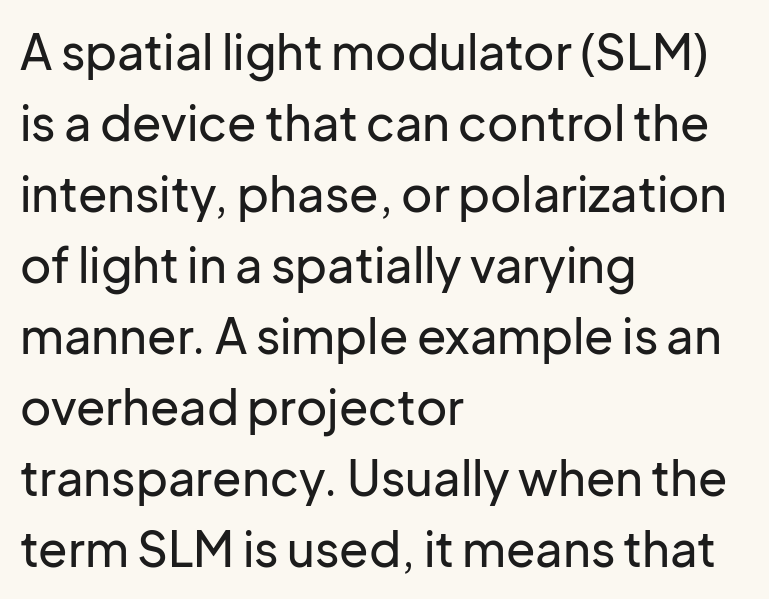
Q: Is the text italic (slanted)? A: No, it is upright.
Q: Is the typeface a serif or a sans-serif typeface? A: Sans-serif.
Q: Is the text underlined? A: No.
Q: How is the paragraph aligned? A: Left-aligned.
Q: Is the spacing between letters normal or unusually wide? A: Normal.
Q: Is the spacing between lines tight, normal or loose? A: Normal.
Q: Width (condensed, normal, or wide)? A: Normal.
Q: Stroke contrast? A: Low.
Q: x-height? A: Medium.
Q: Monospaced? A: No.
